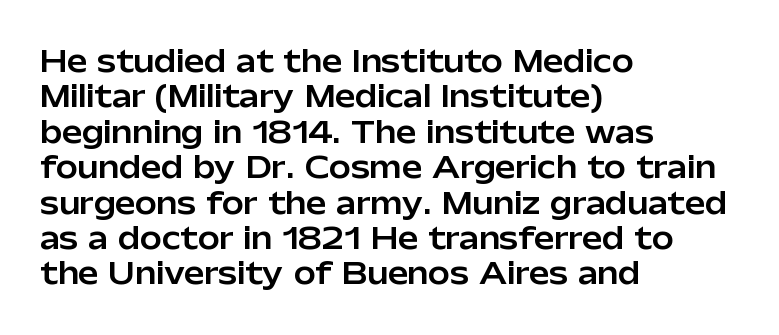
The image shows 29 px sans-serif type, upright; set left-aligned, line spacing 1.22x, normal letter spacing, not underlined; low stroke contrast and a medium x-height.
